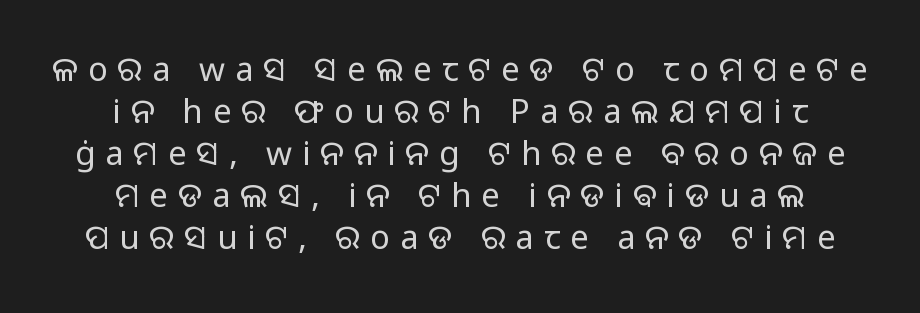
The image shows 33 px light sans-serif type, upright; set centered, normal line spacing (1.27x), unusually wide letter spacing (+0.3 em), not underlined; low stroke contrast and a medium x-height.
